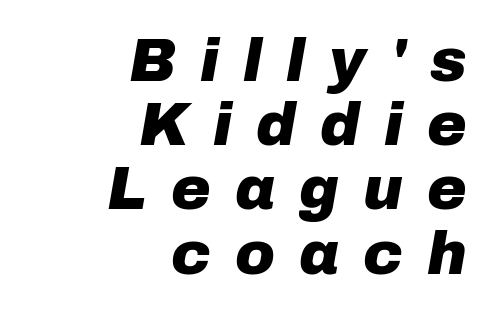
Proportional: the letters do not fall into vertical columns. Caption: expanded tracking, letters set apart. A typesetter would mark this as italic. The rendering uses a bold face; every stroke is thick and dark. Honestly, the rows look squashed on top of each other. Reading down the block, your eye finds every line finishing at a fixed right position.
